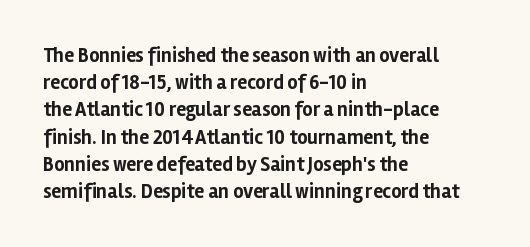
Vertical strokes here are truly vertical. Line spacing here is normal. The rendering anchors every line to the left-hand side. Short note: letters normally spaced. Has an underline been added? It has not. The sample has been set heavy, in full bold.
